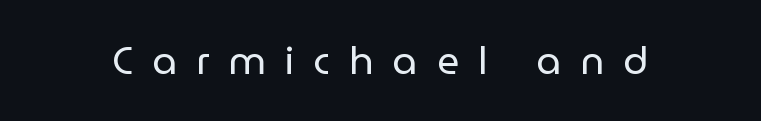
The image shows 39 px regular-weight sans-serif type, upright; set unusually wide letter spacing (+0.49 em), not underlined; low stroke contrast and a medium x-height.
